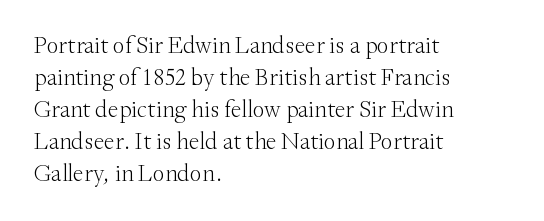
{"italic": "no", "bold": "no", "underline": "no", "align": "left", "line_spacing": "normal", "line_spacing_ratio": 1.33, "letter_spacing": "normal", "letter_spacing_em": 0.0, "glyph_px": 24}
